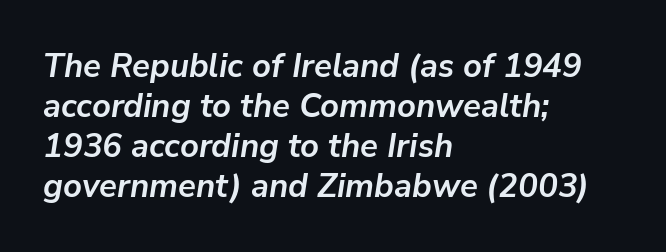
{"italic": "yes", "lean": "right", "slant_degrees": 9, "bold": "yes", "weight": "semibold", "width": "normal", "stroke_contrast": "low", "x_height": "medium", "monospaced": "no", "underline": "no", "align": "left", "line_spacing_ratio": 1.21, "letter_spacing": "normal", "letter_spacing_em": 0.0, "glyph_px": 33}
